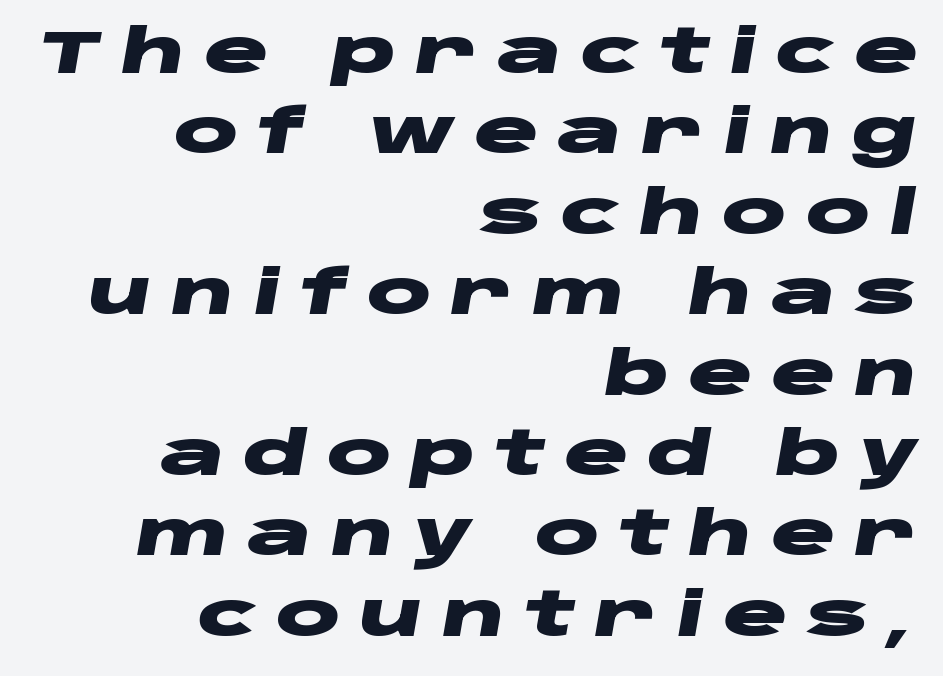
The image shows 60 px heavy, wide type, italic (leaning right); set right-aligned, normal line spacing (1.34x), unusually wide letter spacing (+0.31 em), not underlined; low stroke contrast and a large x-height.
